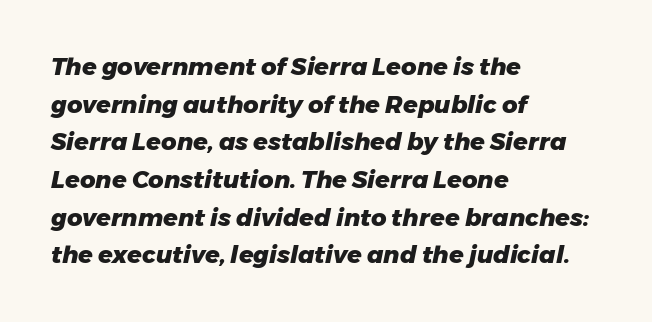
The image shows 24 px bold type, italic (leaning right); set left-aligned, normal line spacing (1.57x), normal letter spacing, not underlined.
